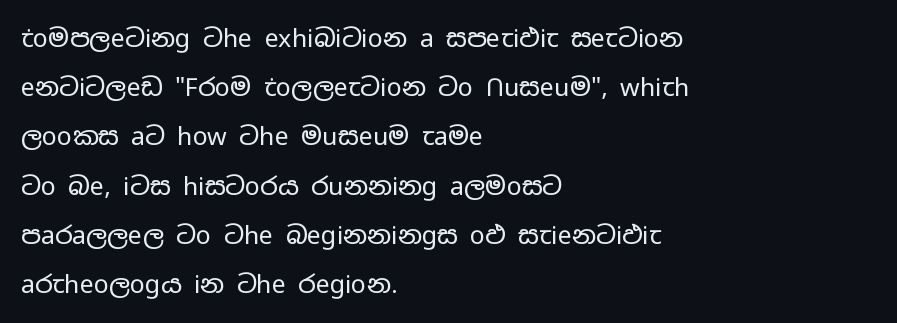
{"italic": "no", "bold": "no", "underline": "no", "align": "left", "line_spacing": "loose", "line_spacing_ratio": 1.97, "letter_spacing": "normal", "letter_spacing_em": 0.0, "glyph_px": 25}
